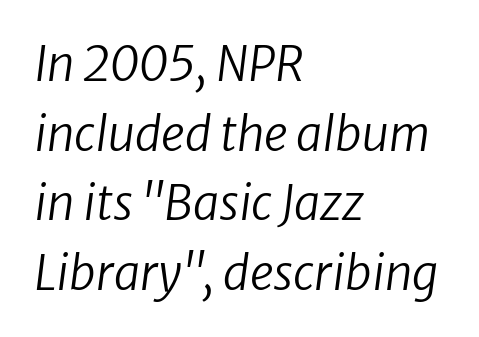
Casual observation: everything's shoved over to the left. Emphasis-style slanted type is in use. The space beneath each line is pristine and unruled. Spacing verdict: proportional, widths tailored to each character.
